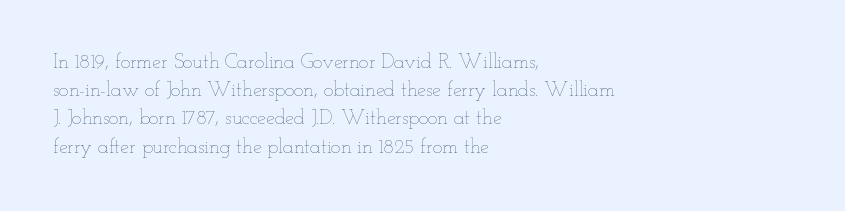
The image shows 20 px text type, upright; set left-aligned, normal line spacing (1.41x), normal letter spacing, not underlined.
